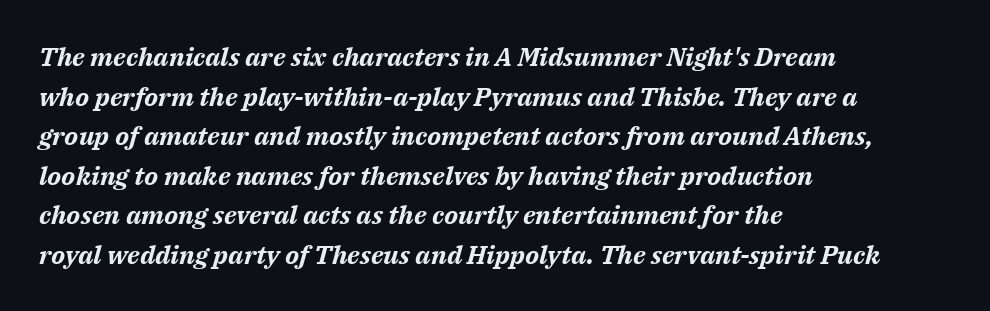
Q: Is the text bold? A: Yes.
Q: Is the text italic (slanted)? A: Yes, it leans right by about 14 degrees.
Q: Is the text underlined? A: No.
Q: How is the paragraph aligned? A: Left-aligned.
Q: Is the spacing between letters normal or unusually wide? A: Normal.
Q: Is the spacing between lines tight, normal or loose? A: Normal.
